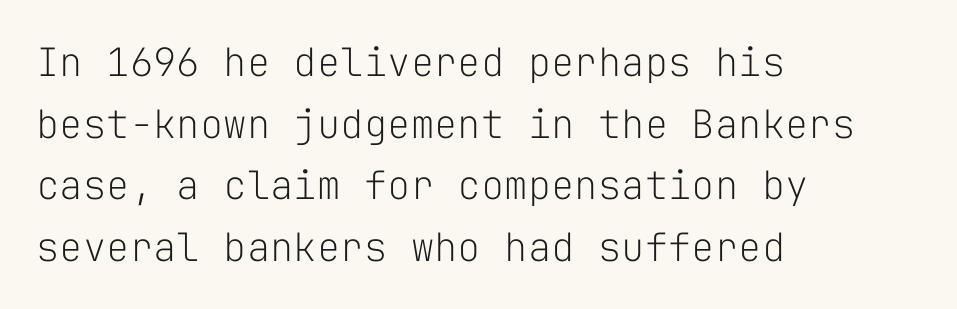
{"serif": "no", "italic": "no", "bold": "no", "weight": "light", "width": "normal", "stroke_contrast": "low", "x_height": "medium", "monospaced": "yes", "underline": "no", "align": "left", "line_spacing": "normal", "line_spacing_ratio": 1.58, "letter_spacing": "normal", "letter_spacing_em": 0.0, "glyph_px": 39}
